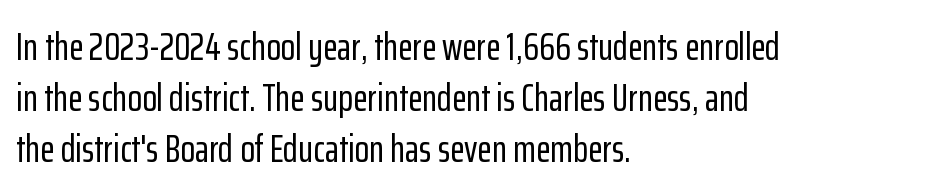
Q: Is the text italic (slanted)? A: No, it is upright.
Q: Is the typeface a serif or a sans-serif typeface? A: Sans-serif.
Q: Is the text underlined? A: No.
Q: How is the paragraph aligned? A: Left-aligned.
Q: Is the spacing between letters normal or unusually wide? A: Normal.
Q: Is the spacing between lines tight, normal or loose? A: Normal.
Q: Width (condensed, normal, or wide)? A: Condensed.
Q: Stroke contrast? A: Low.
Q: x-height? A: Medium.
Q: Monospaced? A: No.
